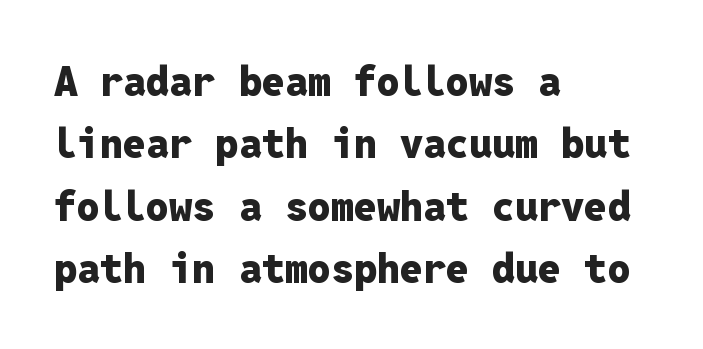
The image shows 41 px heavy sans-serif type, upright, monospaced; set left-aligned, normal line spacing (1.52x), normal letter spacing, not underlined; low stroke contrast and a medium x-height.
